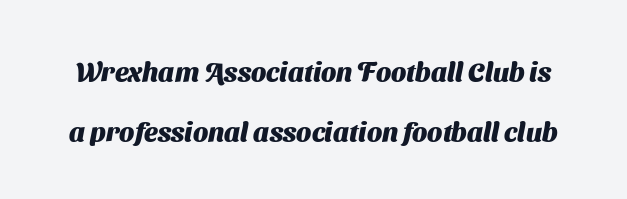
The image shows 27 px bold type; set loose line spacing (2.21x), normal letter spacing, not underlined.
